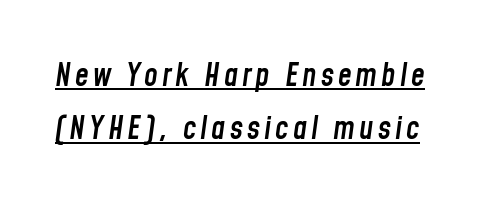
The image shows 31 px semibold, condensed type, italic (leaning right); set line spacing 1.72x, underlined; low stroke contrast and a medium x-height.
